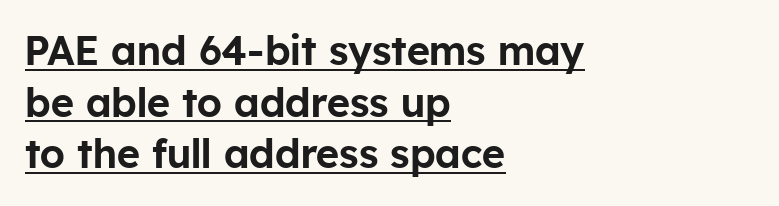
Q: Is the text italic (slanted)? A: No, it is upright.
Q: Is the typeface a serif or a sans-serif typeface? A: Sans-serif.
Q: Is the text underlined? A: Yes.
Q: How is the paragraph aligned? A: Left-aligned.
Q: Is the spacing between letters normal or unusually wide? A: Normal.
Q: Is the spacing between lines tight, normal or loose? A: Normal.
Q: Width (condensed, normal, or wide)? A: Normal.
Q: Stroke contrast? A: Low.
Q: x-height? A: Medium.
Q: Monospaced? A: No.
